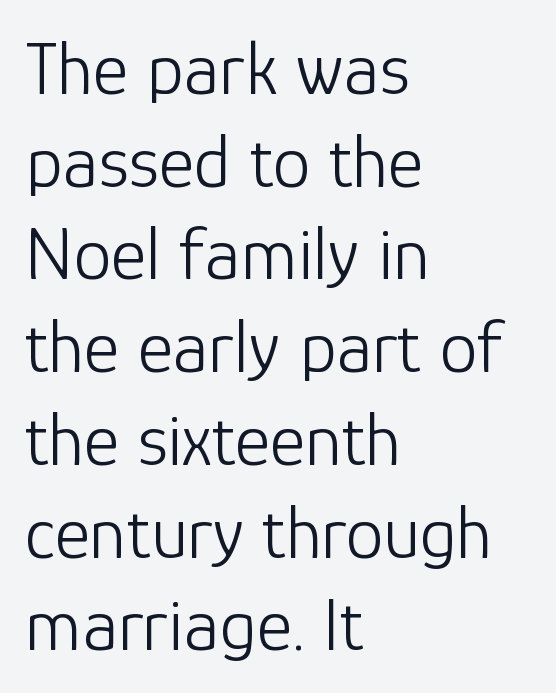
{"serif": "no", "italic": "no", "bold": "no", "weight": "light", "width": "normal", "stroke_contrast": "low", "x_height": "medium", "monospaced": "no", "underline": "no", "align": "left", "line_spacing_ratio": 1.22, "letter_spacing": "normal", "letter_spacing_em": 0.0, "glyph_px": 76}
